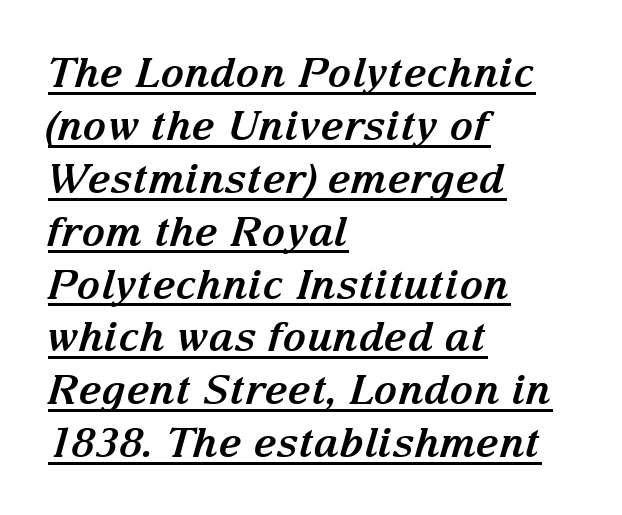
The image shows 41 px bold serif type, italic (leaning right); set left-aligned, normal line spacing (1.29x), normal letter spacing, underlined; medium stroke contrast and a medium x-height.
